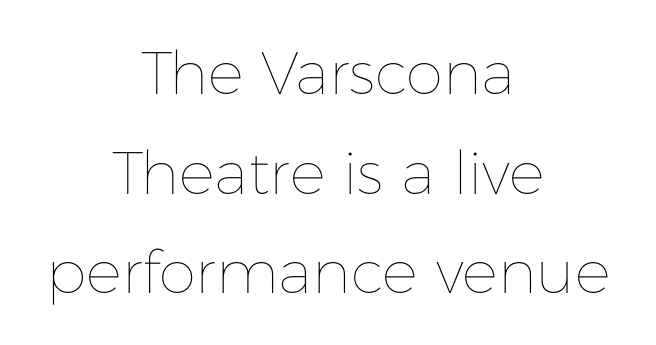
The type sits square on the baseline with zero lean. Unmarked baselines from the first word to the last. Is the block centered? Yes — each line is placed symmetrically about the middle. Look at the tracking — it's just the regular setting, nothing added. Think of a printed novel: that variable character pitch is what you see here.
